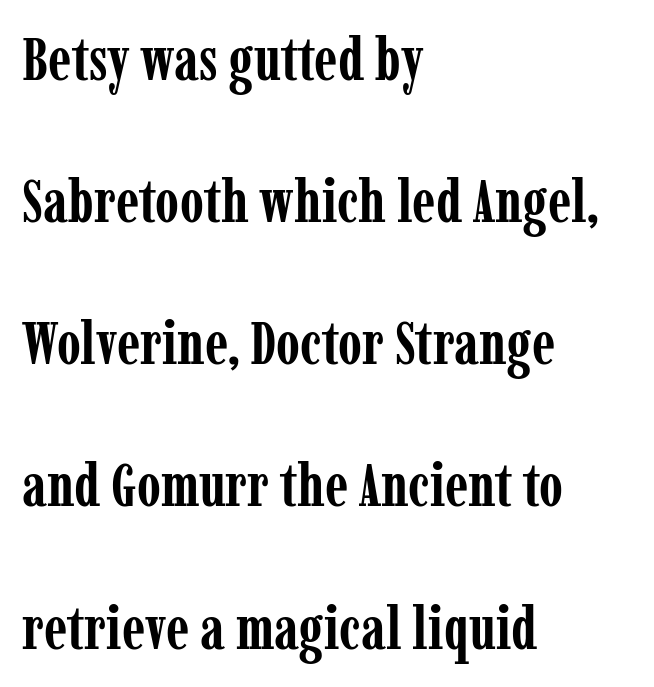
{"serif": "yes", "italic": "no", "bold": "yes", "weight": "semibold", "width": "condensed", "stroke_contrast": "low", "x_height": "medium", "monospaced": "no", "underline": "no", "align": "left", "line_spacing": "loose", "line_spacing_ratio": 2.33, "letter_spacing": "normal", "letter_spacing_em": 0.0, "glyph_px": 61}
